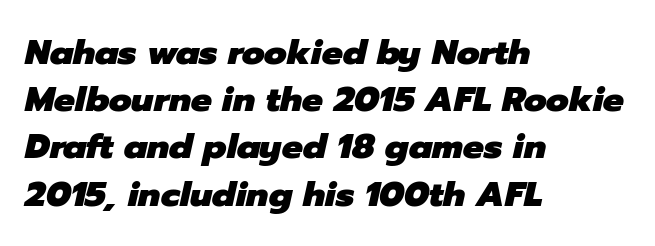
The image shows 35 px heavy type, italic (leaning right); set left-aligned, normal line spacing (1.35x), normal letter spacing, not underlined; low stroke contrast and a medium x-height.
